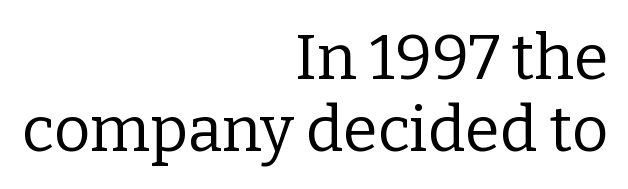
{"serif": "yes", "italic": "no", "bold": "no", "weight": "regular", "width": "normal", "stroke_contrast": "low", "x_height": "medium", "monospaced": "no", "underline": "no", "align": "right", "line_spacing": "tight", "line_spacing_ratio": 1.15, "letter_spacing": "normal", "letter_spacing_em": 0.0, "glyph_px": 63}
